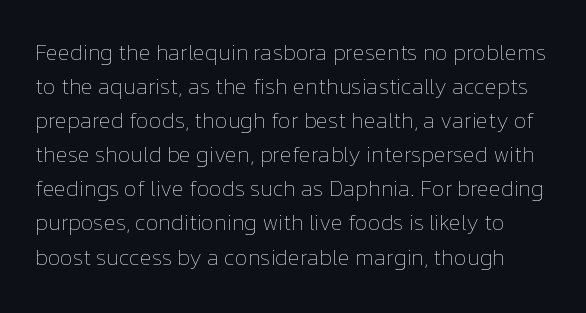
Q: Is the text bold? A: No.
Q: Is the text italic (slanted)? A: No, it is upright.
Q: Is the text underlined? A: No.
Q: Is the spacing between letters normal or unusually wide? A: Normal.
Q: Is the spacing between lines tight, normal or loose? A: Normal.
